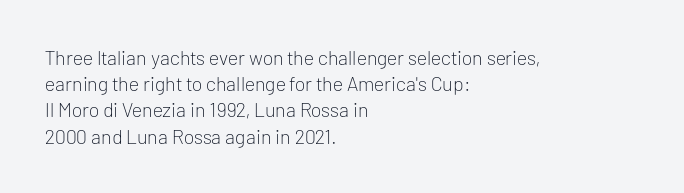
The image shows 20 px text type, upright; set left-aligned, normal line spacing (1.31x), normal letter spacing, not underlined.
